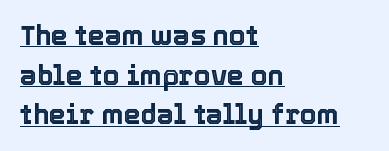
The image shows 27 px text type, upright; set left-aligned, normal line spacing (1.47x), normal letter spacing, underlined.
